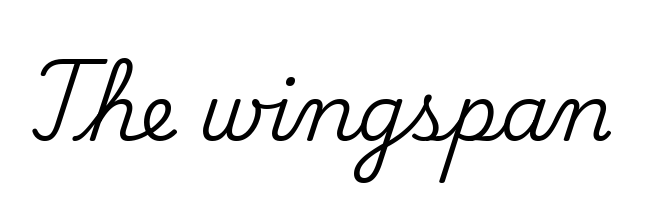
The space beneath each line is pristine and unruled. The rendering keeps characters at their native spacing. Do the characters align in a grid? No, the font is proportional.
